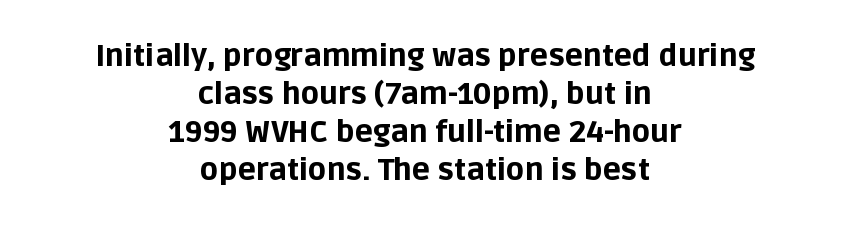
Q: Is the text bold? A: Yes.
Q: Is the text italic (slanted)? A: No, it is upright.
Q: Is the typeface a serif or a sans-serif typeface? A: Sans-serif.
Q: Is the text underlined? A: No.
Q: How is the paragraph aligned? A: Centered.
Q: Is the spacing between letters normal or unusually wide? A: Normal.
Q: Is the spacing between lines tight, normal or loose? A: Normal.
Q: Width (condensed, normal, or wide)? A: Normal.
Q: Stroke contrast? A: Low.
Q: x-height? A: Large.
Q: Monospaced? A: No.
